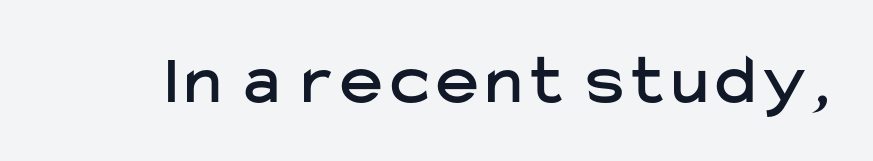
Q: Is the text italic (slanted)? A: No, it is upright.
Q: Is the typeface a serif or a sans-serif typeface? A: Sans-serif.
Q: Is the text underlined? A: No.
Q: Width (condensed, normal, or wide)? A: Normal.
Q: Stroke contrast? A: Low.
Q: x-height? A: Medium.
Q: Monospaced? A: No.
